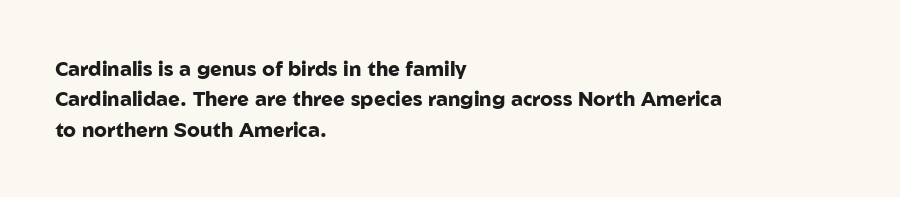
Heavy, bold letterforms. The rendering anchors every line to the left-hand side. The line-height multiplier appears to be the usual default. Style check: upright. There is no visible air inserted between adjacent glyphs. Descenders hang freely into open space.
